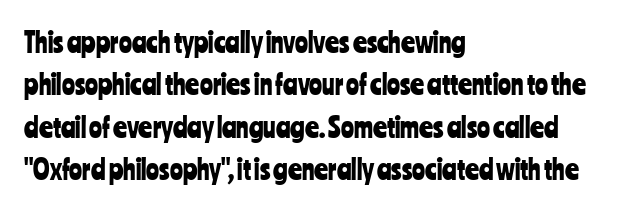
The image shows 27 px text type, upright; set left-aligned, normal line spacing (1.57x), normal letter spacing, not underlined.
